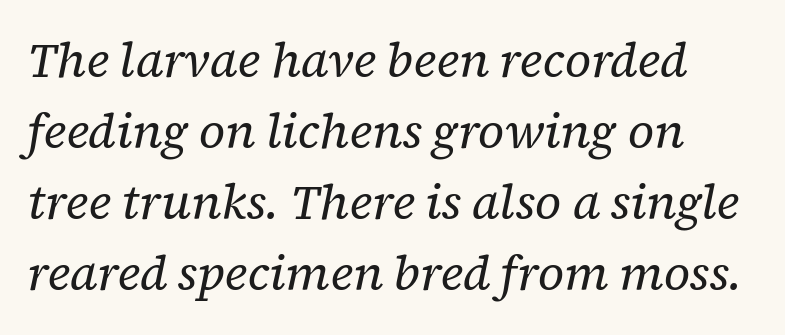
{"serif": "yes", "italic": "yes", "lean": "right", "slant_degrees": 12, "bold": "no", "weight": "regular", "width": "normal", "stroke_contrast": "low", "x_height": "medium", "monospaced": "no", "underline": "no", "align": "left", "line_spacing": "normal", "line_spacing_ratio": 1.48, "letter_spacing": "normal", "letter_spacing_em": 0.0, "glyph_px": 48}
